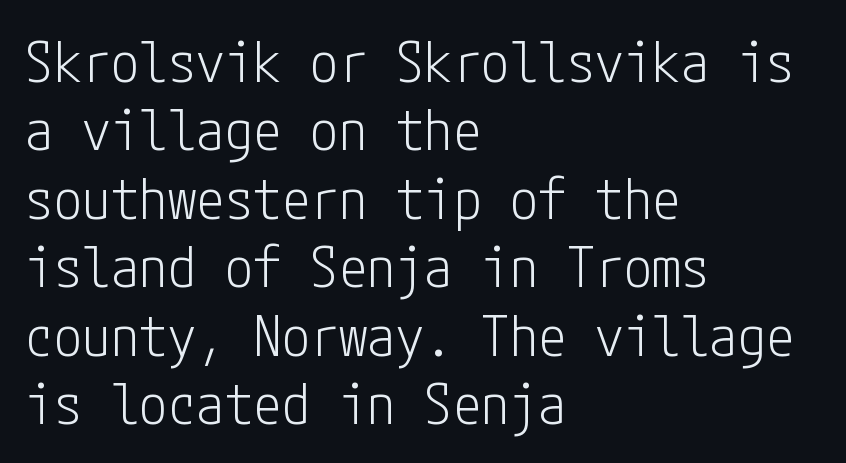
{"serif": "no", "italic": "no", "bold": "no", "weight": "light", "width": "condensed", "stroke_contrast": "low", "x_height": "medium", "underline": "no", "align": "left", "line_spacing_ratio": 1.2, "letter_spacing": "normal", "letter_spacing_em": 0.0, "glyph_px": 57}
